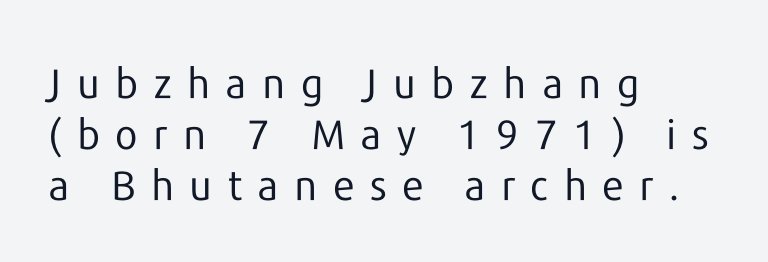
Between one letter and the next there's a generous, obvious gap. Is this a heavy cut? Hardly; it is regular or lighter. The glyphs in this specimen are sans serif. Italic? Not at all — the glyphs are vertical. Leftover space on each line is placed entirely after the last word.
